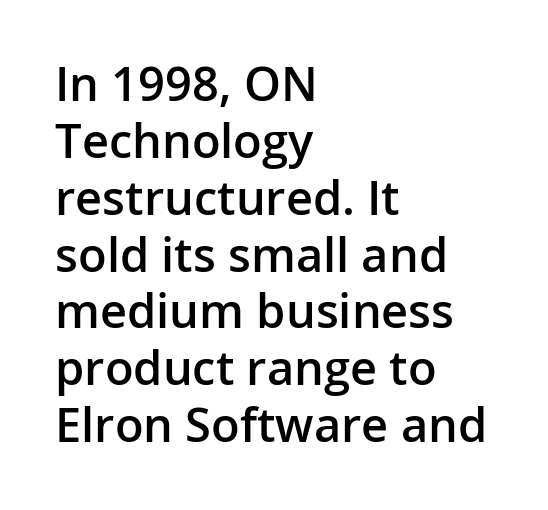
{"serif": "no", "italic": "no", "bold": "semi", "weight": "semibold", "width": "normal", "stroke_contrast": "low", "x_height": "medium", "monospaced": "no", "underline": "no", "align": "left", "line_spacing_ratio": 1.21, "letter_spacing": "normal", "letter_spacing_em": 0.0, "glyph_px": 47}
